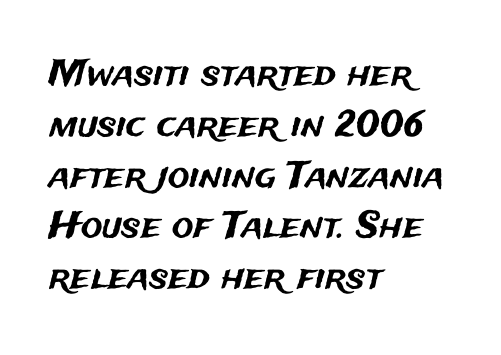
{"serif": "no", "width": "normal", "stroke_contrast": "medium", "x_height": "medium", "monospaced": "no", "underline": "no", "align": "left", "line_spacing": "normal", "line_spacing_ratio": 1.41, "letter_spacing": "normal", "letter_spacing_em": 0.0, "glyph_px": 36}
